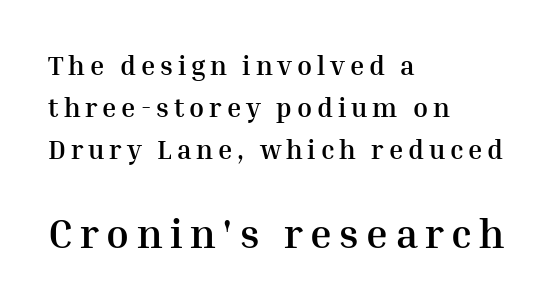
Q: Is the text bold? A: Yes.
Q: Is the text italic (slanted)? A: No, it is upright.
Q: Is the typeface a serif or a sans-serif typeface? A: Serif.
Q: Is the text underlined? A: No.
Q: How is the paragraph aligned? A: Left-aligned.
Q: Is the spacing between lines tight, normal or loose? A: Normal.
Q: Which block of text is set in a larger size, the first (top) or the second (bottom)? A: The second (bottom) one.
Q: Width (condensed, normal, or wide)? A: Normal.
Q: Stroke contrast? A: Medium.
Q: x-height? A: Medium.
Q: Monospaced? A: No.
